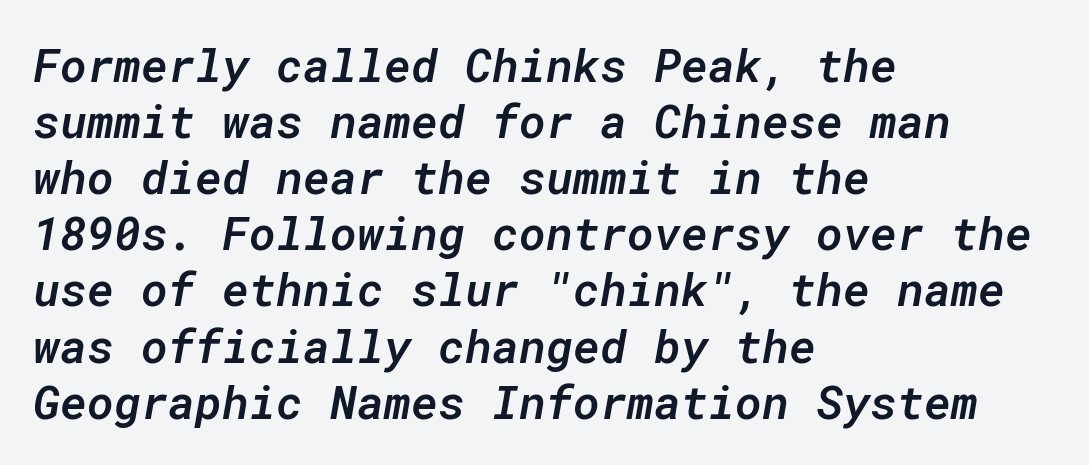
Letters rest on an invisible, unmarked baseline. These words are printed semibold, heavier than regular yet not bold. Here the designer chose a console-style face with uniform glyph widths. The glyphs look as if they've been sheared to an angle. Reading down the block, your eye returns to a fixed left position each line. The gaps between neighbouring characters are ordinary and unremarkable.
